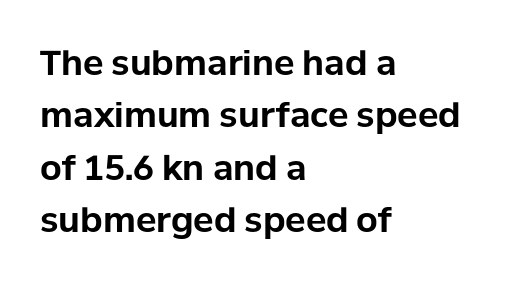
Observe the ordinary spacing: letters are neighbours, not strangers. Here the designer chose a conventional face with non-uniform glyph widths. Honestly, the row spacing looks completely unremarkable. Chunky letters — that's bold for sure. Upright lettering throughout.
